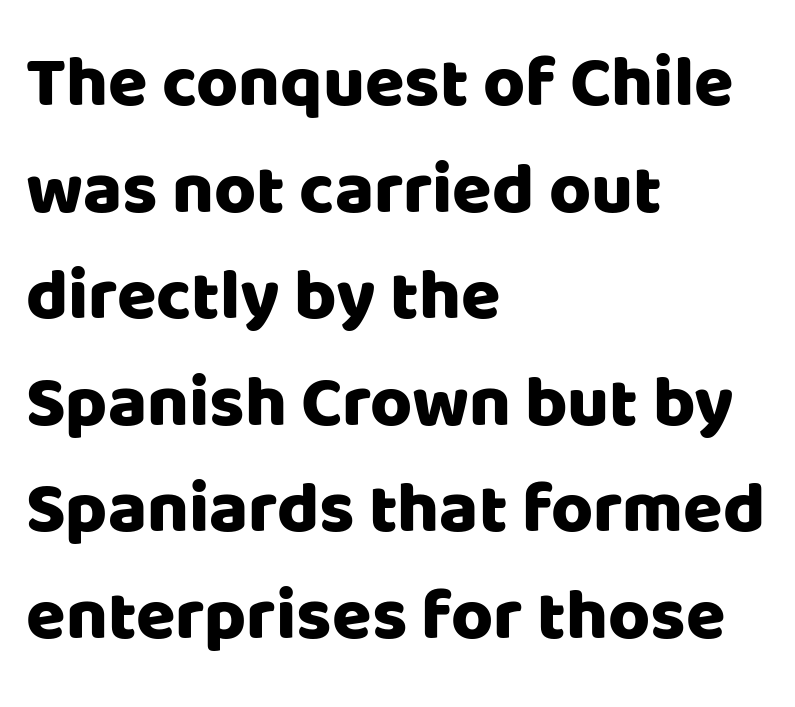
{"serif": "no", "italic": "no", "width": "normal", "stroke_contrast": "low", "x_height": "large", "monospaced": "no", "underline": "no", "align": "left", "line_spacing": "normal", "line_spacing_ratio": 1.48, "letter_spacing": "normal", "letter_spacing_em": 0.0, "glyph_px": 72}
